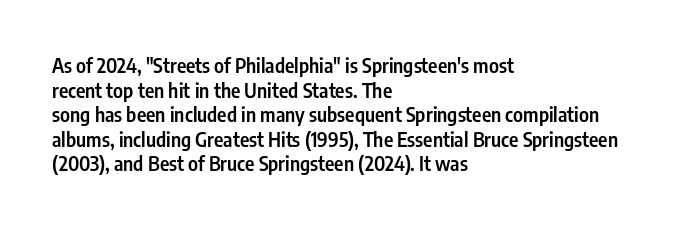
Q: Is the text bold? A: Semi-bold.
Q: Is the text italic (slanted)? A: No, it is upright.
Q: Is the text underlined? A: No.
Q: How is the paragraph aligned? A: Left-aligned.
Q: Is the spacing between letters normal or unusually wide? A: Normal.
